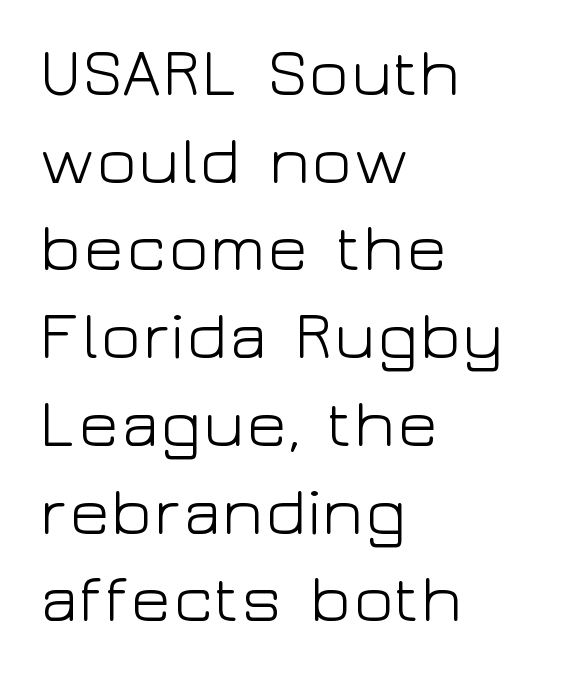
The image shows 68 px light, wide sans-serif type, upright; set left-aligned, normal line spacing (1.29x), normal letter spacing, not underlined; low stroke contrast and a medium x-height.
